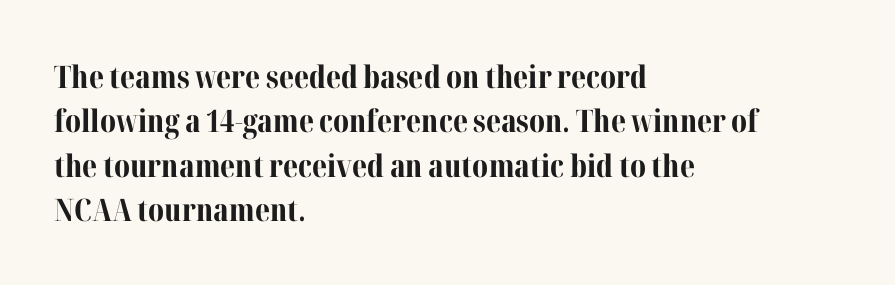
{"serif": "yes", "italic": "no", "bold": "yes", "weight": "bold", "width": "normal", "stroke_contrast": "medium", "x_height": "medium", "monospaced": "no", "underline": "no", "align": "left", "line_spacing": "normal", "line_spacing_ratio": 1.43, "letter_spacing": "normal", "letter_spacing_em": 0.0, "glyph_px": 31}
